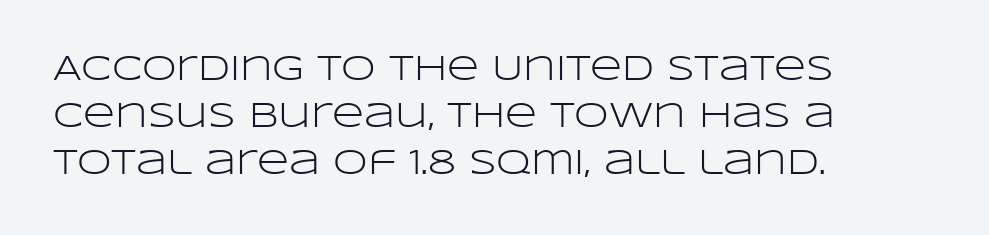
Q: Is the text bold? A: No.
Q: Is the text italic (slanted)? A: No, it is upright.
Q: Is the typeface a serif or a sans-serif typeface? A: Sans-serif.
Q: Is the text underlined? A: No.
Q: How is the paragraph aligned? A: Left-aligned.
Q: Is the spacing between letters normal or unusually wide? A: Normal.
Q: Is the spacing between lines tight, normal or loose? A: Normal.
Q: Width (condensed, normal, or wide)? A: Wide.
Q: Stroke contrast? A: Low.
Q: x-height? A: Large.
Q: Monospaced? A: No.
